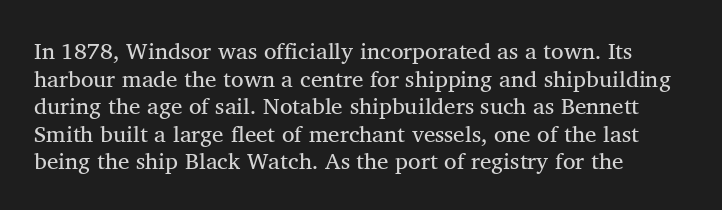
{"bold": "no", "underline": "no", "line_spacing_ratio": 1.2, "letter_spacing": "normal", "letter_spacing_em": 0.0, "glyph_px": 23}
